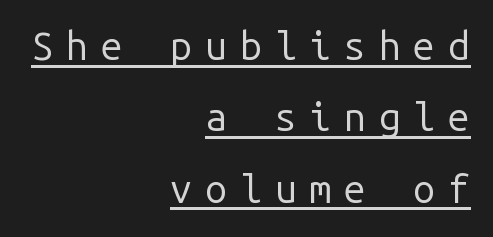
Q: Is the text bold? A: No.
Q: Is the text italic (slanted)? A: No, it is upright.
Q: Is the typeface a serif or a sans-serif typeface? A: Sans-serif.
Q: Is the text underlined? A: Yes.
Q: How is the paragraph aligned? A: Right-aligned.
Q: Is the spacing between letters normal or unusually wide? A: Unusually wide.
Q: Width (condensed, normal, or wide)? A: Normal.
Q: Stroke contrast? A: Low.
Q: x-height? A: Medium.
Q: Monospaced? A: Yes.
